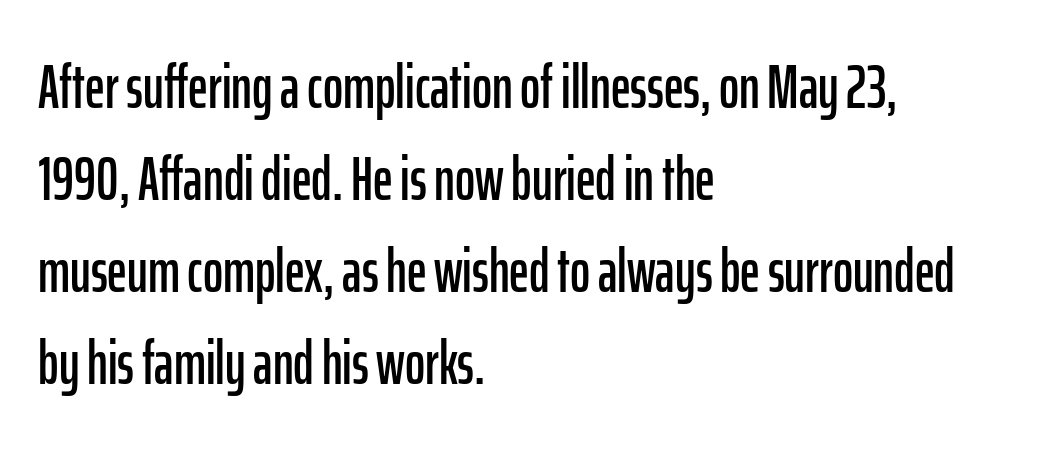
{"serif": "no", "italic": "no", "width": "condensed", "stroke_contrast": "low", "x_height": "medium", "monospaced": "no", "underline": "no", "align": "left", "line_spacing": "normal", "line_spacing_ratio": 1.51, "letter_spacing": "normal", "letter_spacing_em": 0.0, "glyph_px": 61}
